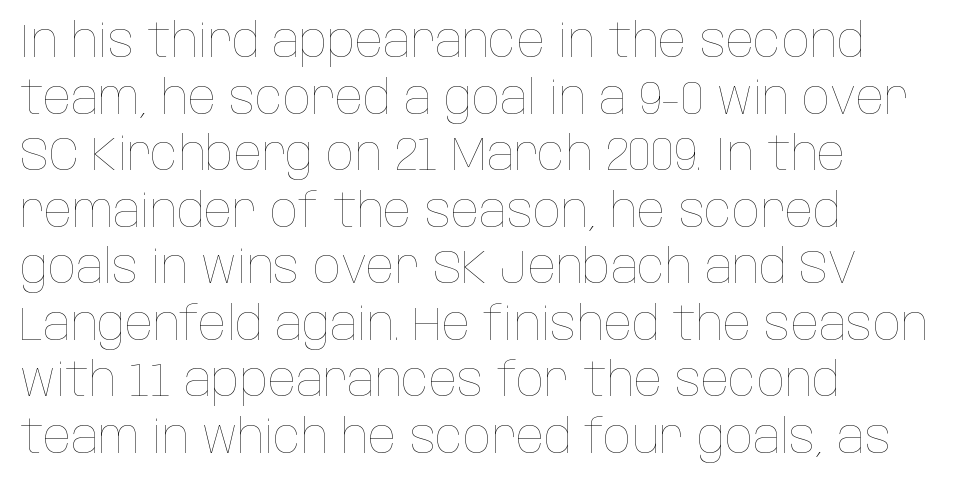
The image shows 46 px thin, condensed type, upright; set left-aligned, line spacing 1.23x, normal letter spacing, not underlined; low stroke contrast and a large x-height.
